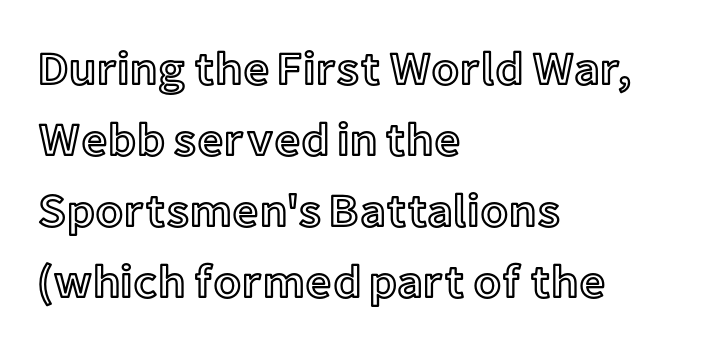
The image shows 46 px text type, upright; set left-aligned, normal line spacing (1.54x), normal letter spacing, not underlined; a medium x-height.
